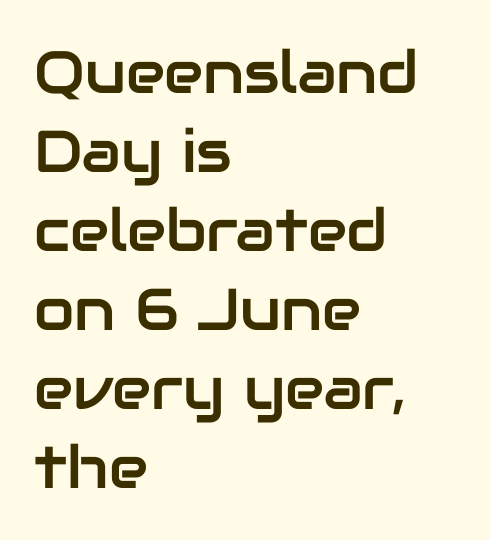
The image shows 59 px sans-serif type, upright; set left-aligned, normal line spacing (1.34x), normal letter spacing, not underlined; low stroke contrast and a medium x-height.
